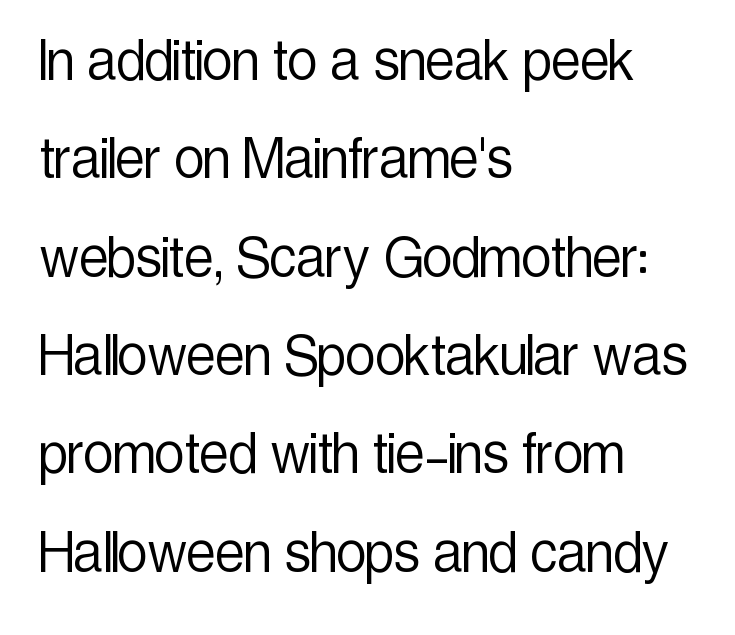
{"serif": "no", "italic": "no", "bold": "no", "weight": "light", "width": "condensed", "x_height": "medium", "monospaced": "no", "underline": "no", "align": "left", "line_spacing": "normal", "line_spacing_ratio": 1.49, "letter_spacing": "normal", "letter_spacing_em": 0.0, "glyph_px": 66}
